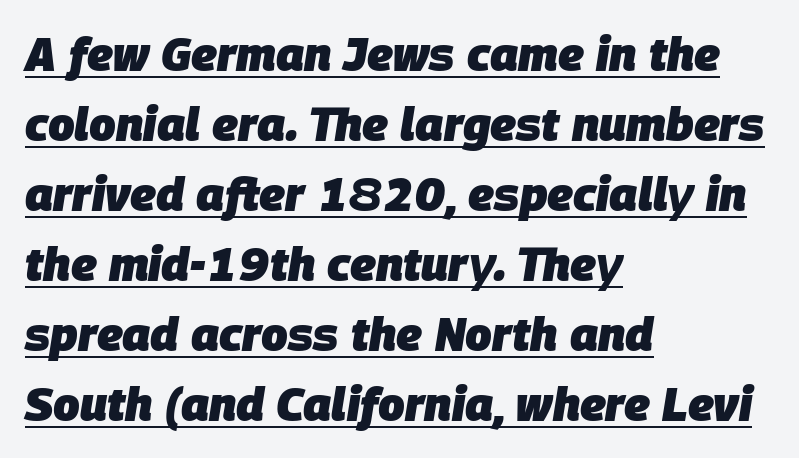
Q: Is the text bold? A: Yes.
Q: Is the text italic (slanted)? A: Yes, it leans right by about 9 degrees.
Q: Is the text underlined? A: Yes.
Q: How is the paragraph aligned? A: Left-aligned.
Q: Is the spacing between letters normal or unusually wide? A: Normal.
Q: Is the spacing between lines tight, normal or loose? A: Normal.
Q: Width (condensed, normal, or wide)? A: Normal.
Q: Stroke contrast? A: Low.
Q: x-height? A: Large.
Q: Monospaced? A: No.
